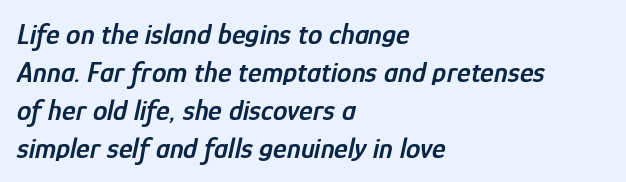
The line-height multiplier appears to be the usual default. Each line starts at the same left margin while the right side varies. When letters slant like this, we call the style italic. Quick note: underline off. Note the varied advance widths — an 'i' is clearly narrower than an 'm'.
